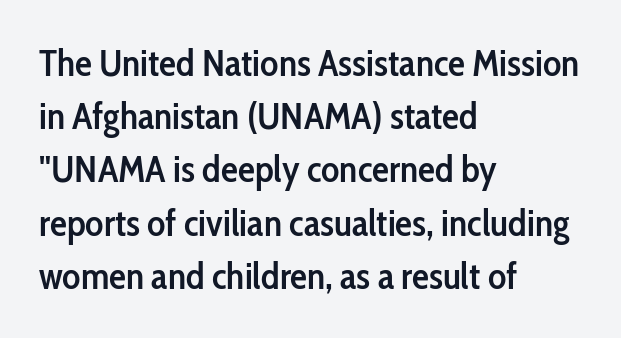
The image shows 38 px semibold, condensed sans-serif type, upright; set left-aligned, normal line spacing (1.4x), normal letter spacing, not underlined; low stroke contrast and a medium x-height.
